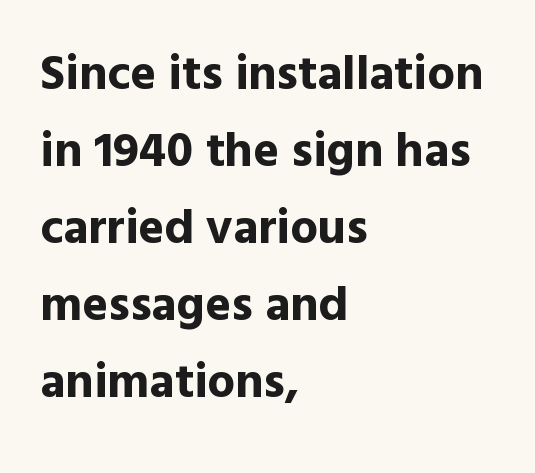
A classic flush-left, rag-right setting is used for this passage. In terms of letterform style, serifs are entirely absent. Clear beneath every line of the passage. The letterforms sit shoulder to shoulder at normal distance. Every stem runs plumb, perpendicular to the baseline. Students, observe: this is what conventionally led text looks like.
